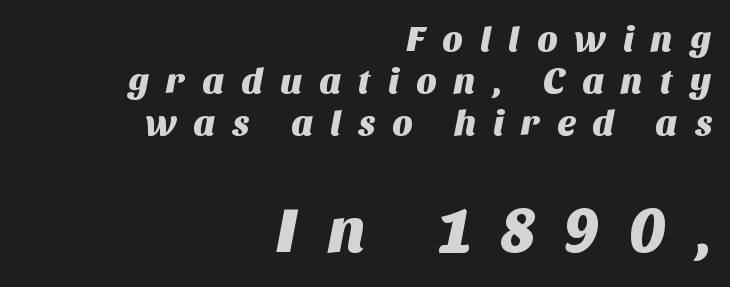
The image shows 63 px sans-serif type; set right-aligned, line spacing 1.16x, unusually wide letter spacing (+0.46 em), not underlined; the second (bottom) block is 1.75x larger; medium stroke contrast and a large x-height.
